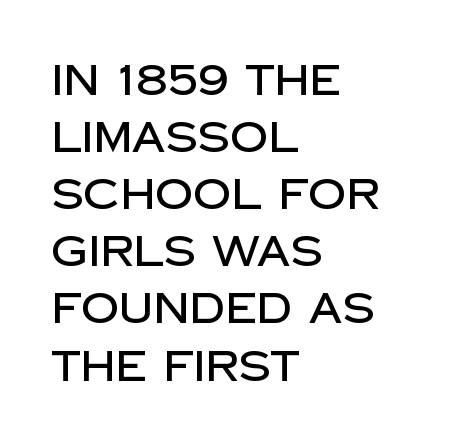
The image shows 42 px sans-serif type, upright; set left-aligned, normal line spacing (1.36x), normal letter spacing, not underlined; low stroke contrast and a large x-height.
